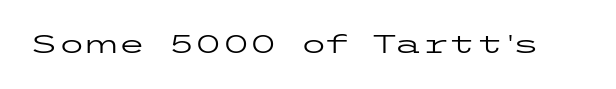
The image shows 25 px text type, upright; set normal letter spacing, not underlined.
